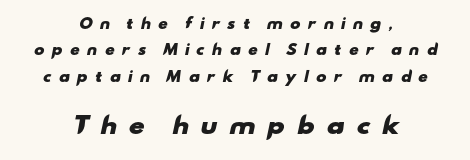
The image shows 23 px bold type; set centered, line spacing 1.88x, unusually wide letter spacing (+0.49 em), not underlined; the second (bottom) block is 1.64x larger.
